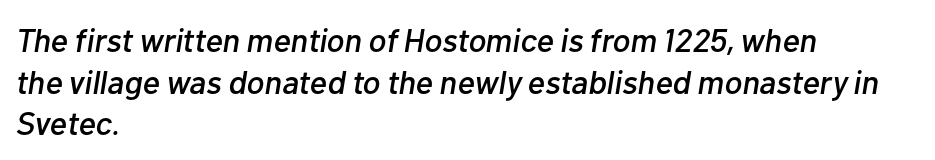
{"italic": "yes", "lean": "right", "slant_degrees": 10, "width": "normal", "stroke_contrast": "low", "x_height": "medium", "monospaced": "no", "underline": "no", "align": "left", "line_spacing": "normal", "line_spacing_ratio": 1.26, "letter_spacing": "normal", "letter_spacing_em": 0.0, "glyph_px": 33}
